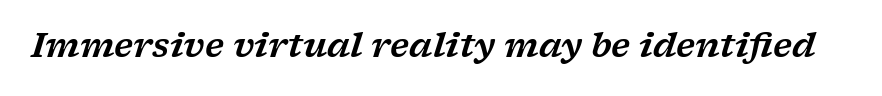
{"serif": "yes", "italic": "yes", "lean": "right", "slant_degrees": 17, "width": "wide", "stroke_contrast": "low", "x_height": "medium", "monospaced": "no", "underline": "no", "letter_spacing": "normal", "letter_spacing_em": 0.0, "glyph_px": 33}
